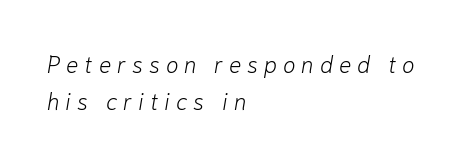
Q: Is the text bold? A: No.
Q: Is the text italic (slanted)? A: Yes, it leans right by about 10 degrees.
Q: Is the text underlined? A: No.
Q: How is the paragraph aligned? A: Left-aligned.
Q: Is the spacing between letters normal or unusually wide? A: Unusually wide.
Q: Is the spacing between lines tight, normal or loose? A: Normal.
